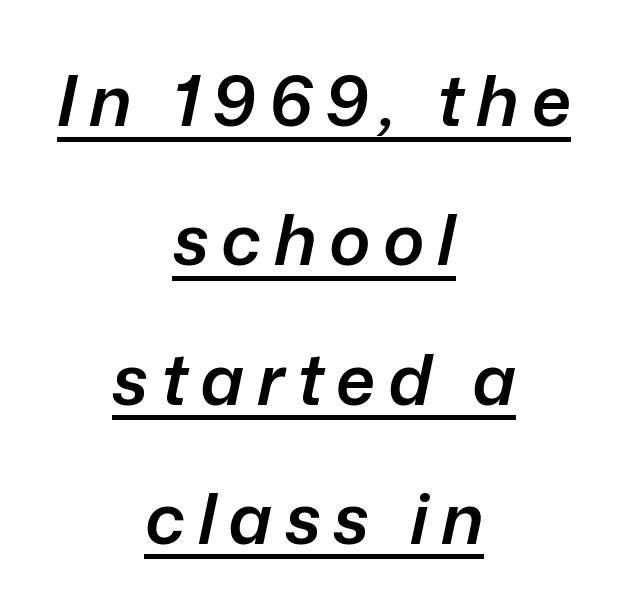
{"italic": "yes", "lean": "right", "slant_degrees": 12, "bold": "semi", "weight": "semibold", "width": "normal", "stroke_contrast": "low", "x_height": "medium", "monospaced": "no", "underline": "yes", "align": "center", "line_spacing": "loose", "line_spacing_ratio": 1.99, "glyph_px": 70}
